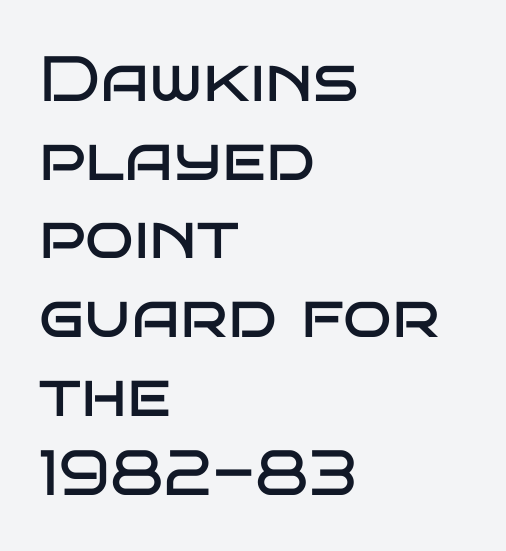
The image shows 64 px regular-weight, wide sans-serif type, upright; set left-aligned, line spacing 1.23x, normal letter spacing, not underlined; low stroke contrast and a large x-height.
